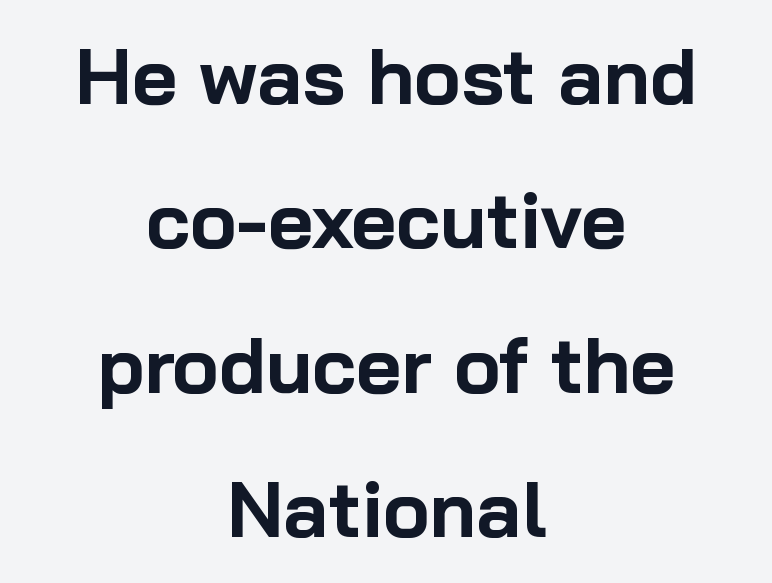
{"serif": "no", "italic": "no", "bold": "yes", "weight": "bold", "width": "normal", "stroke_contrast": "low", "x_height": "medium", "monospaced": "no", "underline": "no", "align": "center", "line_spacing_ratio": 1.85, "letter_spacing": "normal", "letter_spacing_em": 0.0, "glyph_px": 78}
